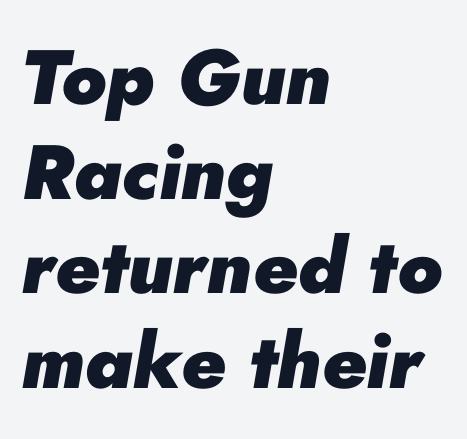
The face used here has a pronounced slope to its letters. The zone under the glyphs is completely vacant. The rendering anchors every line to the left-hand side. Chunky letters — that's bold for sure. The face used here is proportionally spaced, like ordinary book or web type. Nothing unusual about the tracking: characters are spaced as the font intends.
